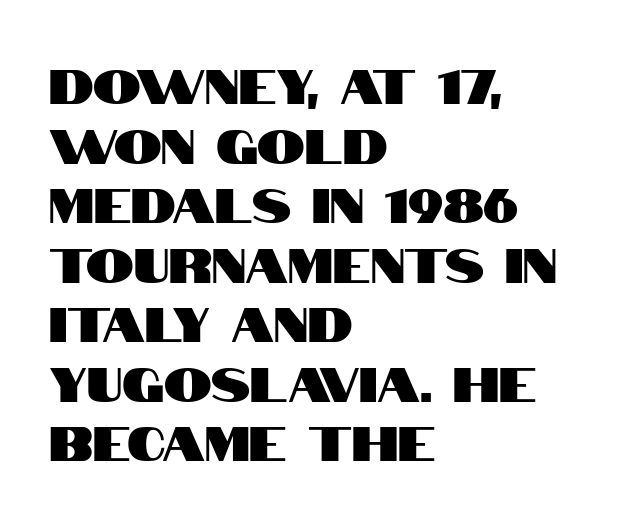
Q: Is the text italic (slanted)? A: No, it is upright.
Q: Is the typeface a serif or a sans-serif typeface? A: Sans-serif.
Q: Is the text underlined? A: No.
Q: How is the paragraph aligned? A: Left-aligned.
Q: Is the spacing between letters normal or unusually wide? A: Normal.
Q: Width (condensed, normal, or wide)? A: Condensed.
Q: Stroke contrast? A: High.
Q: x-height? A: Large.
Q: Monospaced? A: No.
